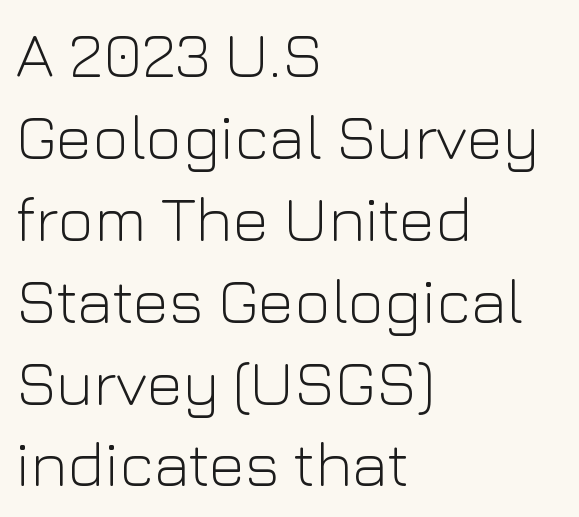
Q: Is the text bold? A: No.
Q: Is the text italic (slanted)? A: No, it is upright.
Q: Is the typeface a serif or a sans-serif typeface? A: Sans-serif.
Q: Is the text underlined? A: No.
Q: How is the paragraph aligned? A: Left-aligned.
Q: Is the spacing between letters normal or unusually wide? A: Normal.
Q: Is the spacing between lines tight, normal or loose? A: Normal.
Q: Width (condensed, normal, or wide)? A: Normal.
Q: Stroke contrast? A: Low.
Q: x-height? A: Medium.
Q: Monospaced? A: No.
